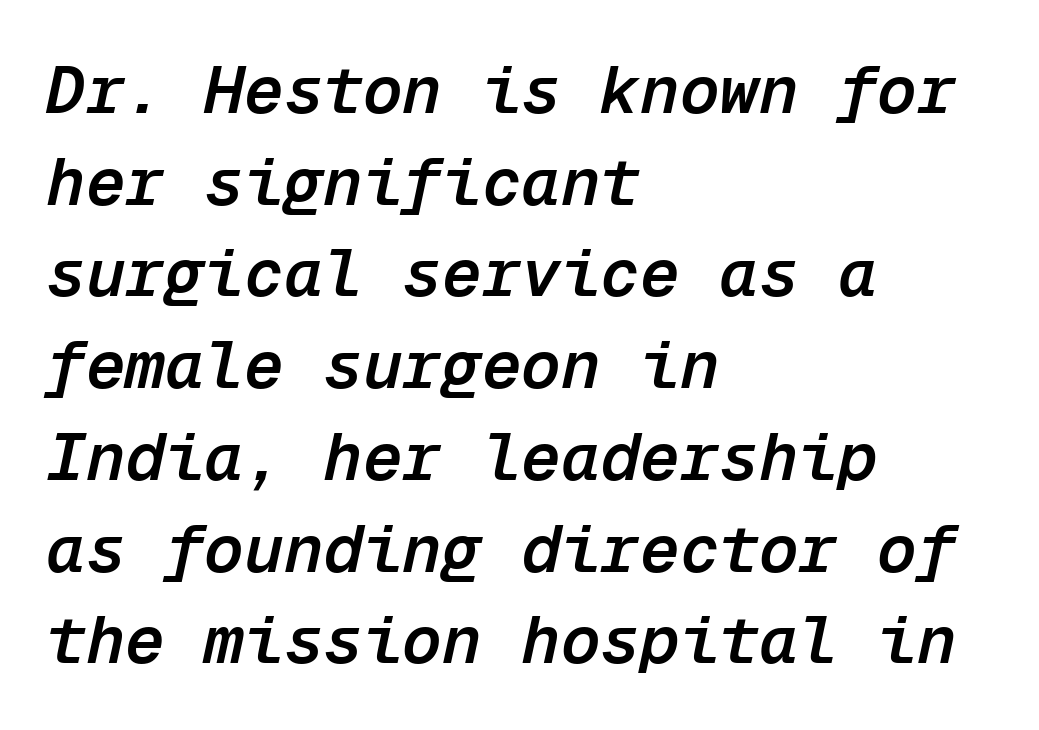
The image shows 66 px semibold type, italic (leaning right), monospaced; set left-aligned, normal line spacing (1.39x), normal letter spacing, not underlined; low stroke contrast and a medium x-height.
